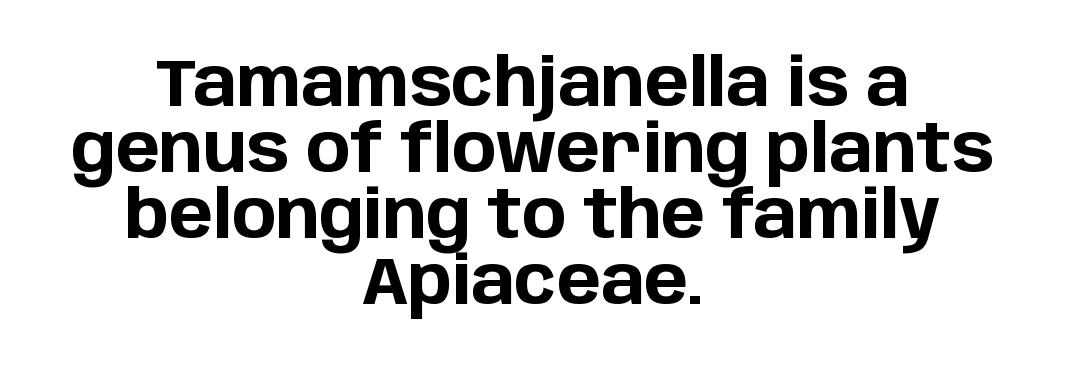
Q: Is the text bold? A: Yes.
Q: Is the text italic (slanted)? A: No, it is upright.
Q: Is the typeface a serif or a sans-serif typeface? A: Sans-serif.
Q: Is the text underlined? A: No.
Q: How is the paragraph aligned? A: Centered.
Q: Is the spacing between letters normal or unusually wide? A: Normal.
Q: Is the spacing between lines tight, normal or loose? A: Tight.
Q: Width (condensed, normal, or wide)? A: Normal.
Q: Stroke contrast? A: Low.
Q: x-height? A: Large.
Q: Monospaced? A: No.
